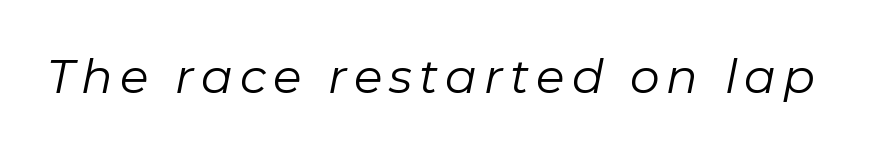
{"italic": "yes", "lean": "right", "slant_degrees": 11, "bold": "no", "weight": "regular", "width": "normal", "stroke_contrast": "low", "x_height": "medium", "monospaced": "no", "underline": "no", "glyph_px": 47}
